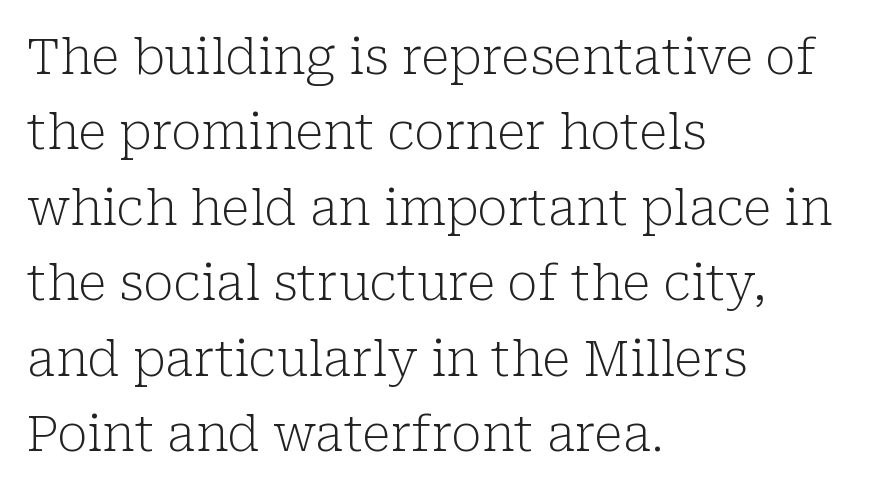
Q: Is the text bold? A: No.
Q: Is the text italic (slanted)? A: No, it is upright.
Q: Is the typeface a serif or a sans-serif typeface? A: Serif.
Q: Is the text underlined? A: No.
Q: How is the paragraph aligned? A: Left-aligned.
Q: Is the spacing between letters normal or unusually wide? A: Normal.
Q: Is the spacing between lines tight, normal or loose? A: Normal.
Q: Width (condensed, normal, or wide)? A: Normal.
Q: Stroke contrast? A: Low.
Q: x-height? A: Medium.
Q: Monospaced? A: No.
